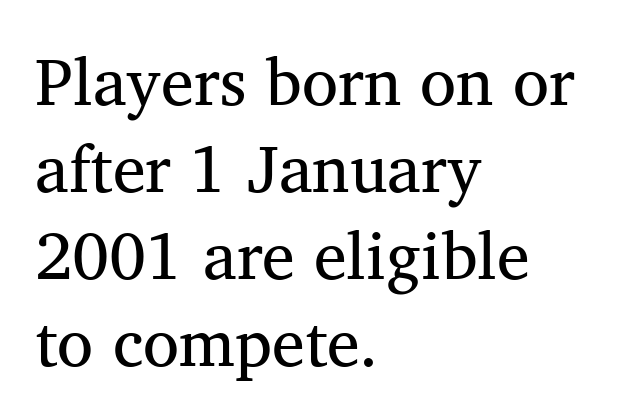
The image shows 66 px regular-weight serif type, upright; set left-aligned, normal line spacing (1.32x), normal letter spacing, not underlined; medium stroke contrast and a medium x-height.
